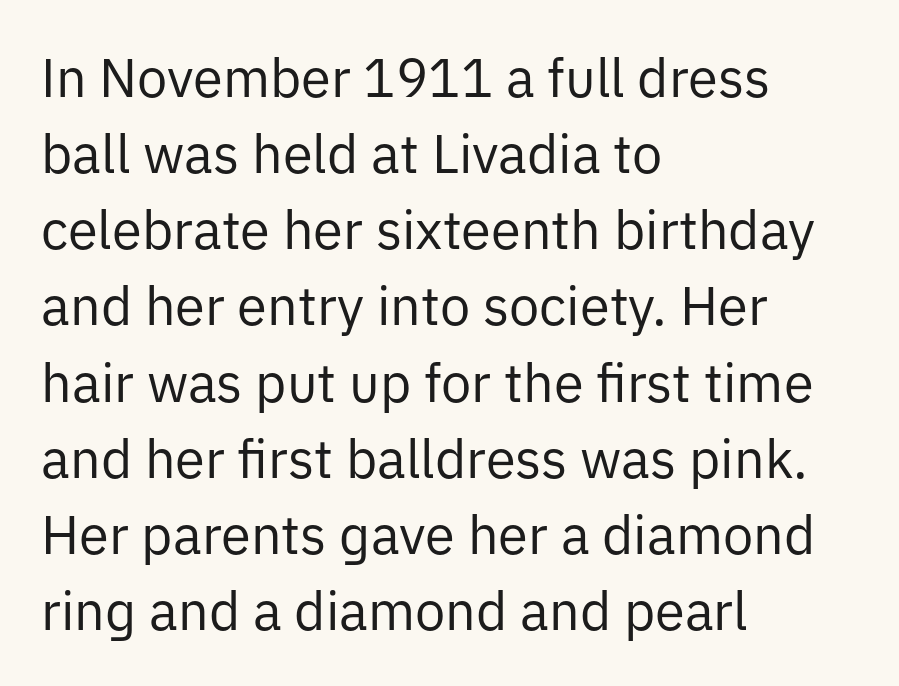
{"serif": "no", "italic": "no", "bold": "no", "weight": "regular", "width": "normal", "stroke_contrast": "low", "x_height": "medium", "monospaced": "no", "underline": "no", "align": "left", "line_spacing": "normal", "line_spacing_ratio": 1.41, "letter_spacing": "normal", "letter_spacing_em": 0.0, "glyph_px": 54}
